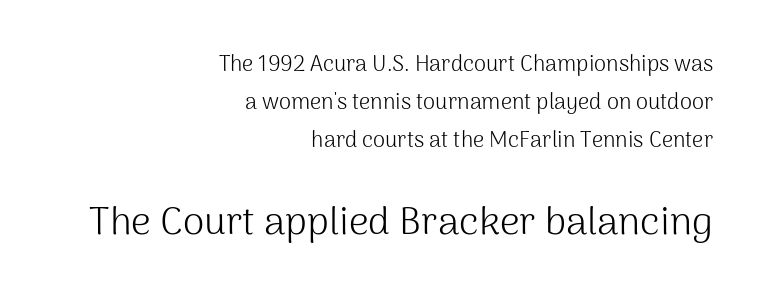
The image shows 39 px light sans-serif type, upright; set right-aligned, line spacing 1.73x, normal letter spacing, not underlined; the second (bottom) block is 1.77x larger; medium stroke contrast and a medium x-height.
